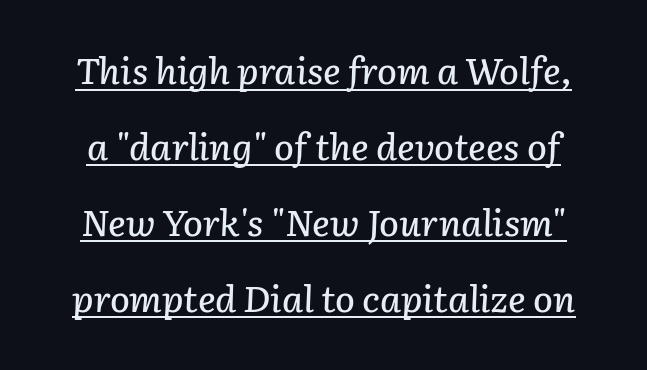
The image shows 37 px text type, italic (leaning right); set loose line spacing (2.05x), normal letter spacing, underlined; low stroke contrast and a medium x-height.
